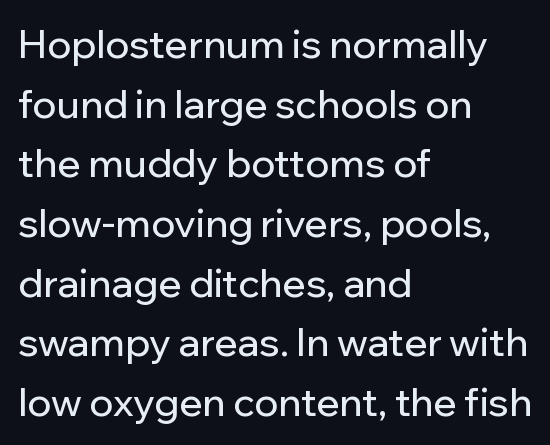
Proportional: the letters do not fall into vertical columns. Do the letters lean? They stand straight. Typeset ragged right — the left edge is the straight one. This is sans-serif lettering, the kind often seen on screens and signage. Each row of text sits above clean, open space. Observe the ordinary spacing: letters are neighbours, not strangers.
